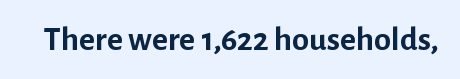
{"serif": "no", "italic": "no", "bold": "yes", "weight": "semibold", "width": "normal", "stroke_contrast": "low", "x_height": "medium", "monospaced": "no", "underline": "no", "letter_spacing": "normal", "letter_spacing_em": 0.0, "glyph_px": 34}
